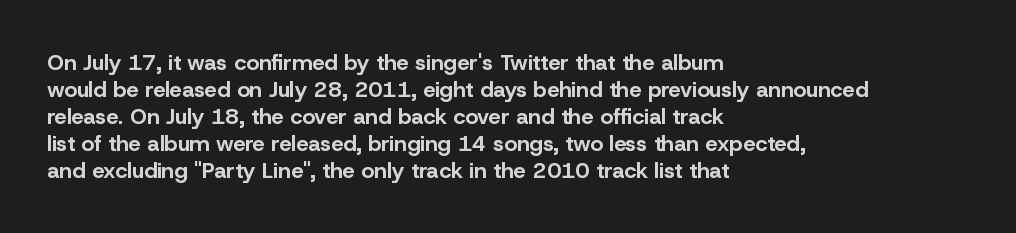
{"italic": "no", "bold": "yes", "underline": "no", "align": "left", "line_spacing_ratio": 1.23, "letter_spacing": "normal", "letter_spacing_em": 0.0, "glyph_px": 22}
